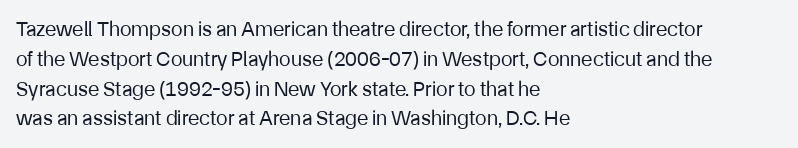
Quick note: interline space is typical. Nothing unusual about the tracking: characters are spaced as the font intends. Unmarked baselines from the first word to the last. No italicization has been applied; the sample stays upright.
